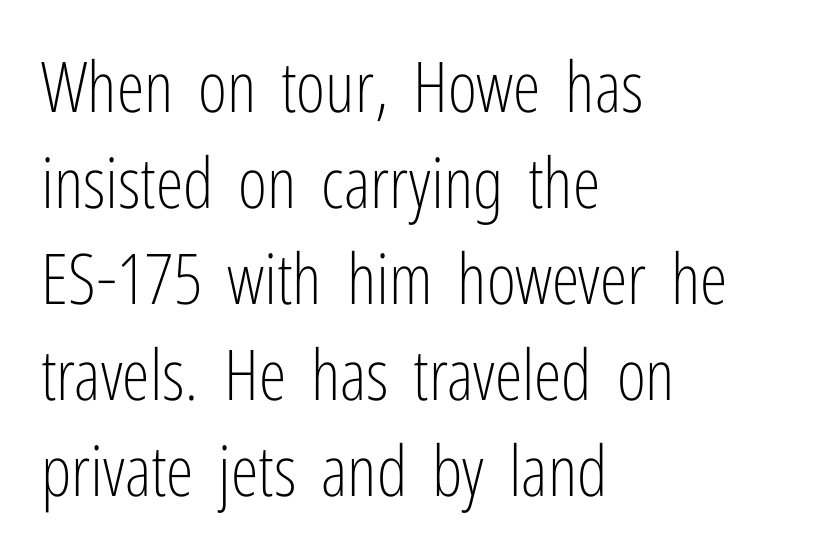
{"serif": "no", "italic": "no", "bold": "no", "weight": "light", "width": "condensed", "stroke_contrast": "low", "x_height": "medium", "monospaced": "no", "underline": "no", "align": "left", "line_spacing": "normal", "line_spacing_ratio": 1.37, "letter_spacing": "normal", "letter_spacing_em": 0.0, "glyph_px": 70}
